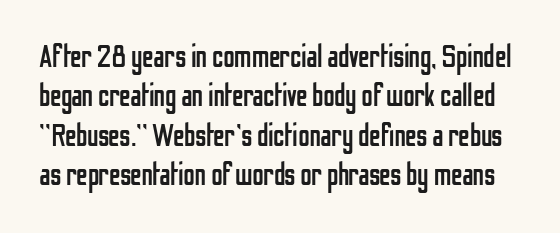
Tracking here is standard; glyphs follow each other at the usual distance. It's the straight-up-and-down kind of type. Serifs: no, the terminals of the letterforms are clean. The passage shown is typed in a proportional face where columns would drift. Nobody drew a line under any word here. Caption: face not bold, strokes unweighted.
